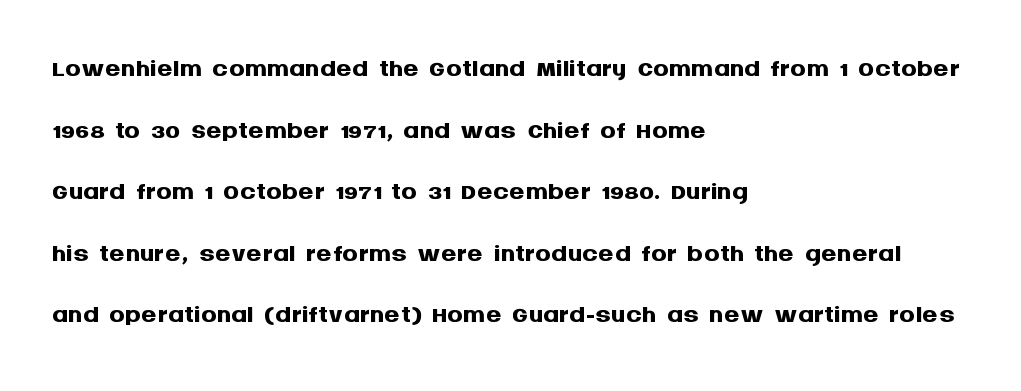
{"serif": "no", "italic": "no", "bold": "yes", "weight": "semibold", "width": "normal", "stroke_contrast": "medium", "x_height": "large", "monospaced": "no", "underline": "no", "align": "left", "line_spacing": "normal", "line_spacing_ratio": 1.58, "letter_spacing": "normal", "letter_spacing_em": 0.0, "glyph_px": 39}
